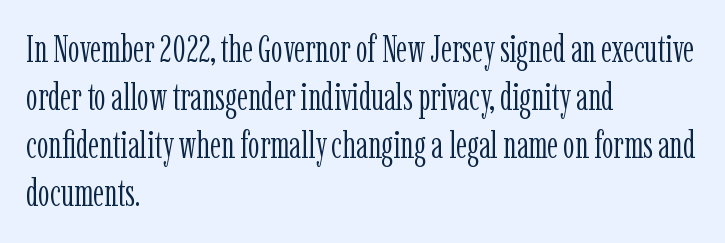
The image shows 37 px light, condensed serif type, upright; set left-aligned, normal line spacing (1.3x), normal letter spacing, not underlined; low stroke contrast and a medium x-height.
